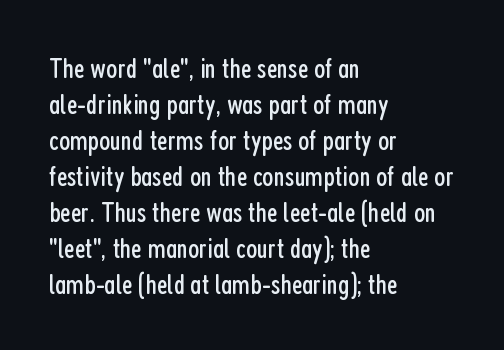
This is sans-serif lettering, the kind often seen on screens and signage. Characters follow at the spacing the type designer built in. The letters stand upright; this is a roman face. Is this a fixed-width face? No — the glyphs have proportional, varying widths.
